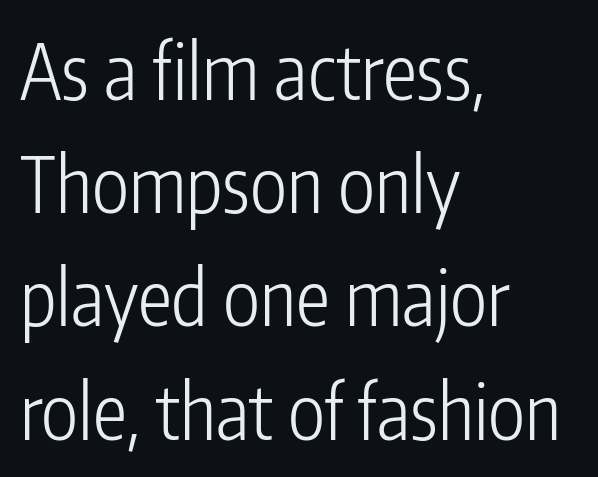
The image shows 77 px light, condensed sans-serif type, upright; set left-aligned, normal line spacing (1.47x), normal letter spacing, not underlined; low stroke contrast and a medium x-height.
